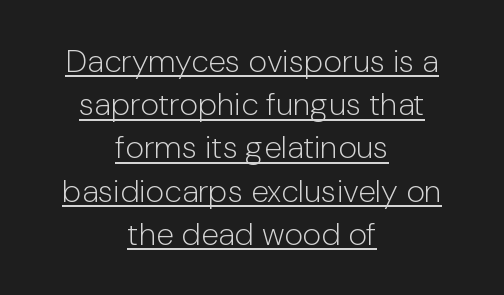
Q: Is the text bold? A: No.
Q: Is the text italic (slanted)? A: No, it is upright.
Q: Is the typeface a serif or a sans-serif typeface? A: Sans-serif.
Q: Is the text underlined? A: Yes.
Q: How is the paragraph aligned? A: Centered.
Q: Is the spacing between letters normal or unusually wide? A: Normal.
Q: Is the spacing between lines tight, normal or loose? A: Normal.
Q: Width (condensed, normal, or wide)? A: Normal.
Q: Stroke contrast? A: Low.
Q: x-height? A: Medium.
Q: Monospaced? A: No.
